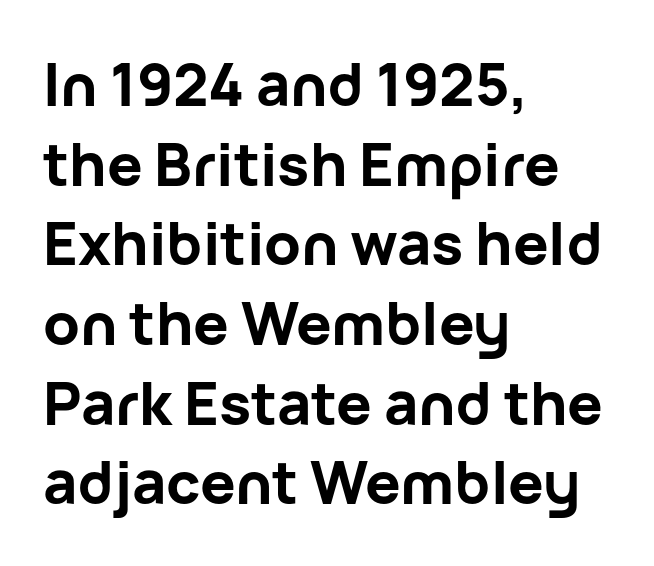
{"serif": "no", "italic": "no", "bold": "yes", "weight": "bold", "width": "normal", "stroke_contrast": "low", "x_height": "medium", "monospaced": "no", "underline": "no", "align": "left", "line_spacing": "normal", "line_spacing_ratio": 1.35, "letter_spacing": "normal", "letter_spacing_em": 0.0, "glyph_px": 59}
